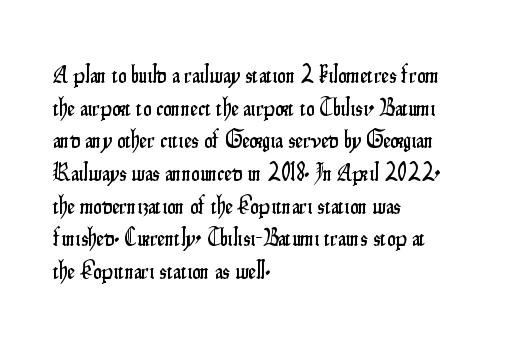
The vertical gap from one line to the next is medium. The rendering keeps characters at their native spacing. The axis of the letterforms is exactly vertical. Bare-footed words on every line. In CSS terms this would be text-align: left.
